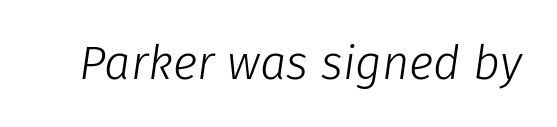
Looks like regular typesetting: each glyph gets only the width it needs. Check the space under the baseline: it is left empty. Here the glyphs are tracked normally, forming tight word shapes. Quick note: italic.
